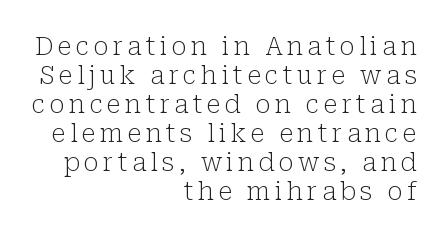
This sample uses an upright cut, with every glyph sitting square on the baseline. Is this a heavy cut? Hardly; it is regular or lighter. Underlining? Definitely not there. Typeset ragged left — the right edge is the straight one.
